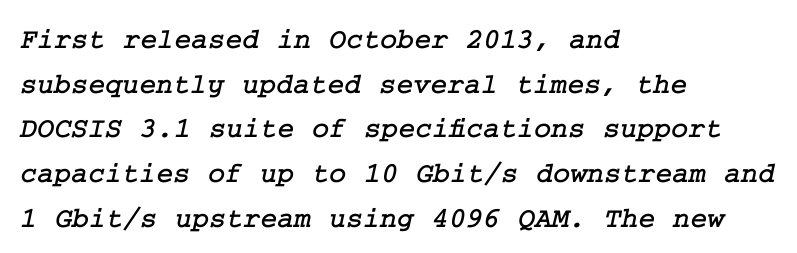
The block of text has a typical density, with ordinary space between rows. Honestly, the letter spacing is just normal — you wouldn't notice it. The rendering shows small feet on the letterforms — a serif design. Visually the block forms a straight wall on the left and a jagged coastline on the right.
